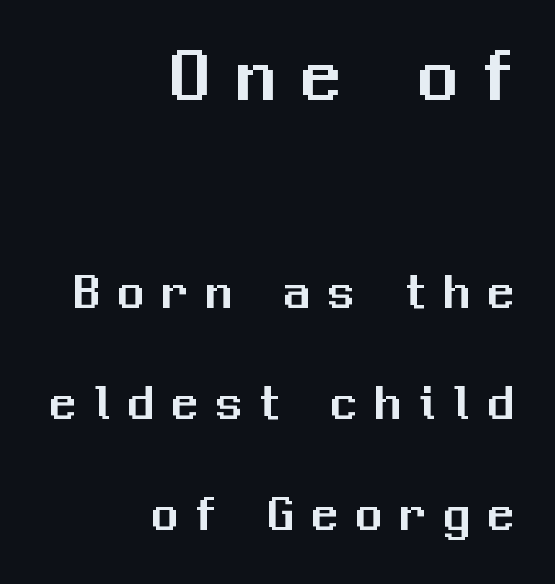
The text block is weighted toward the right margin, trailing off unevenly leftward. Designer's note — italics off, roman on. The designer dialed line spacing up above the default. Note: larger setting up top, smaller setting below.
